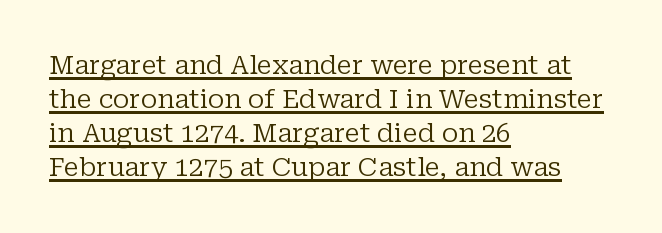
{"italic": "no", "bold": "no", "underline": "yes", "align": "left", "line_spacing": "normal", "line_spacing_ratio": 1.31, "letter_spacing": "normal", "letter_spacing_em": 0.0, "glyph_px": 26}
